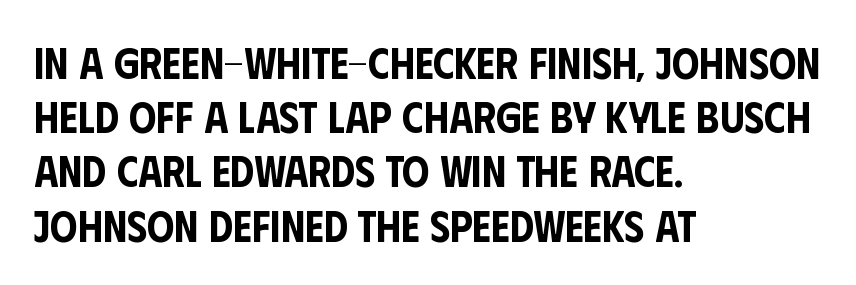
The image shows 43 px condensed sans-serif type, upright; set left-aligned, normal line spacing (1.26x), normal letter spacing, not underlined; low stroke contrast and a large x-height.
